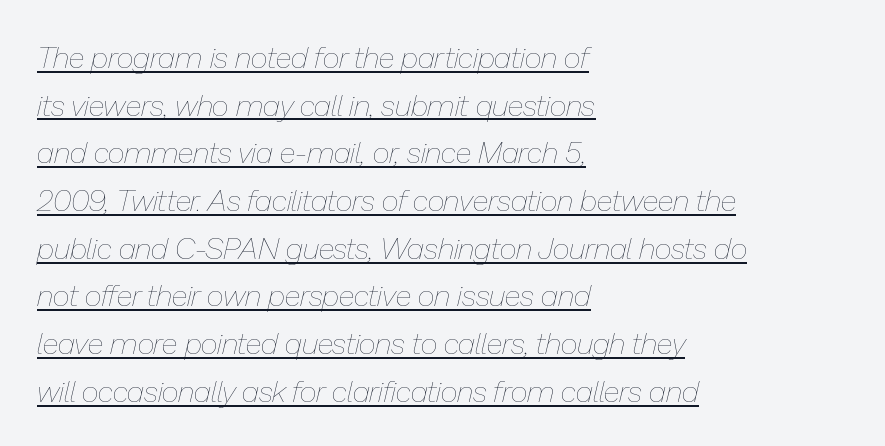
Q: Is the text bold? A: No.
Q: Is the text italic (slanted)? A: Yes, it leans right by about 13 degrees.
Q: Is the text underlined? A: Yes.
Q: How is the paragraph aligned? A: Left-aligned.
Q: Is the spacing between letters normal or unusually wide? A: Normal.
Q: Is the spacing between lines tight, normal or loose? A: Normal.
Q: Width (condensed, normal, or wide)? A: Normal.
Q: Stroke contrast? A: Low.
Q: x-height? A: Medium.
Q: Monospaced? A: No.
